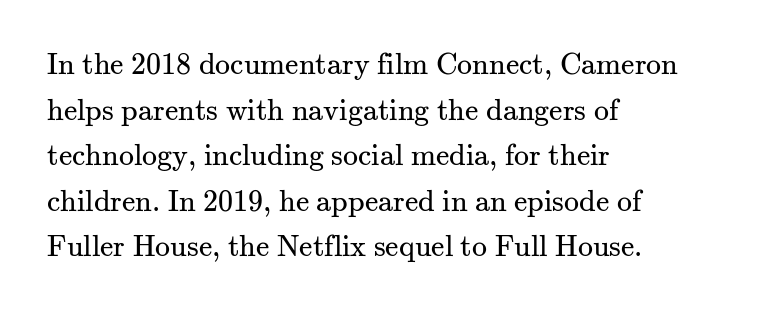
The image shows 30 px regular-weight serif type, upright; set left-aligned, normal line spacing (1.52x), normal letter spacing, not underlined; medium stroke contrast and a small x-height.
